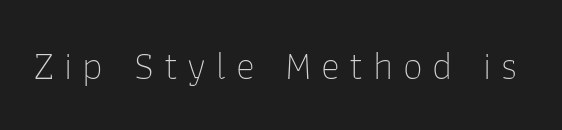
The tracking reads as deliberately expanded to a designer's eye. Unbolded letterforms with no extra heft. Note the varied advance widths — an 'i' is clearly narrower than an 'm'. The words here are not underlined. Notice how the stems are strictly vertical — no italics here.
